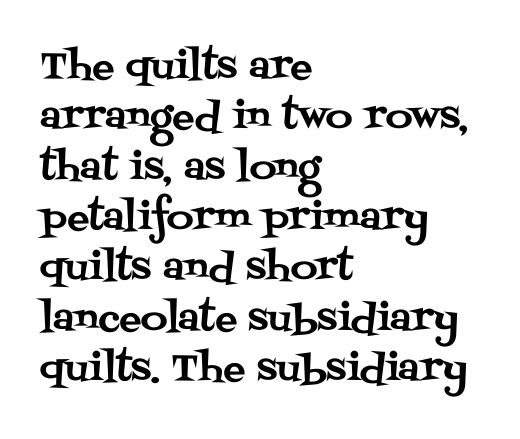
Visually the block forms a straight wall on the left and a jagged coastline on the right. Serif or sans? Serif — the stroke terminals have little feet. In terms of leading, this rendering sits right in the middle. Unmarked baselines from the first word to the last. Here the designer chose a conventional face with non-uniform glyph widths.
